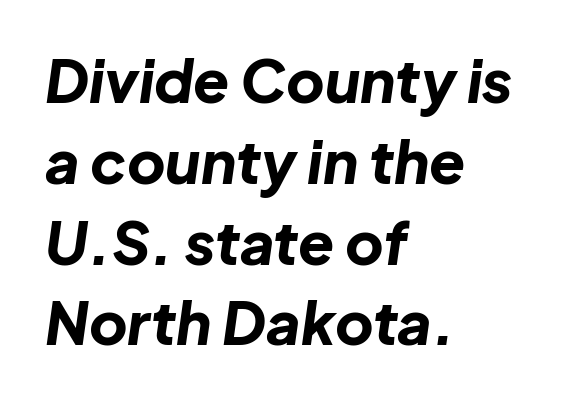
{"italic": "yes", "lean": "right", "slant_degrees": 8, "bold": "yes", "weight": "bold", "width": "normal", "stroke_contrast": "low", "x_height": "medium", "monospaced": "no", "underline": "no", "align": "left", "line_spacing": "normal", "line_spacing_ratio": 1.37, "letter_spacing": "normal", "letter_spacing_em": 0.0, "glyph_px": 59}
